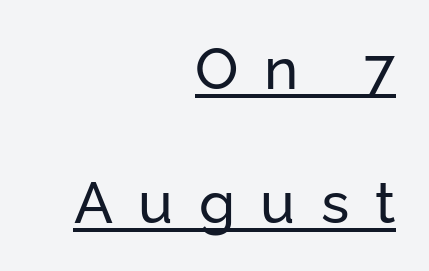
Q: Is the text italic (slanted)? A: No, it is upright.
Q: Is the typeface a serif or a sans-serif typeface? A: Sans-serif.
Q: Is the text underlined? A: Yes.
Q: How is the paragraph aligned? A: Right-aligned.
Q: Is the spacing between letters normal or unusually wide? A: Unusually wide.
Q: Is the spacing between lines tight, normal or loose? A: Loose.
Q: Width (condensed, normal, or wide)? A: Normal.
Q: Stroke contrast? A: Low.
Q: x-height? A: Medium.
Q: Monospaced? A: No.
